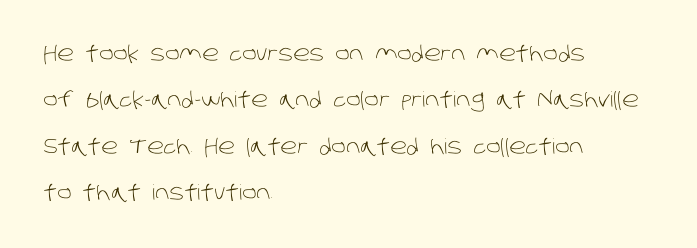
Q: Is the text bold? A: No.
Q: Is the text underlined? A: No.
Q: How is the paragraph aligned? A: Left-aligned.
Q: Is the spacing between letters normal or unusually wide? A: Normal.
Q: Is the spacing between lines tight, normal or loose? A: Loose.
